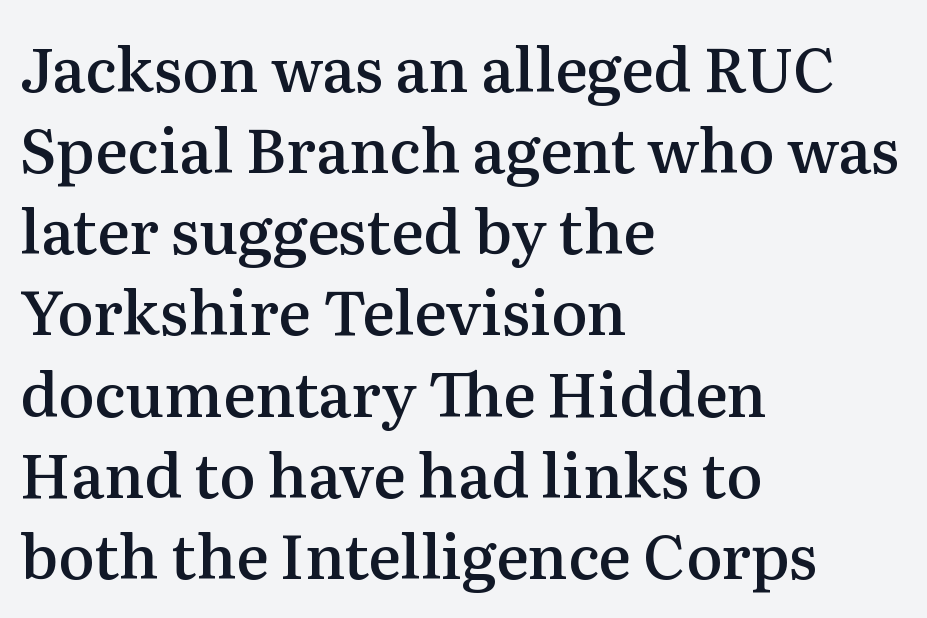
Q: Is the text bold? A: Semi-bold.
Q: Is the text italic (slanted)? A: No, it is upright.
Q: Is the typeface a serif or a sans-serif typeface? A: Serif.
Q: Is the text underlined? A: No.
Q: How is the paragraph aligned? A: Left-aligned.
Q: Is the spacing between letters normal or unusually wide? A: Normal.
Q: Is the spacing between lines tight, normal or loose? A: Normal.
Q: Width (condensed, normal, or wide)? A: Normal.
Q: Stroke contrast? A: Medium.
Q: x-height? A: Medium.
Q: Monospaced? A: No.
